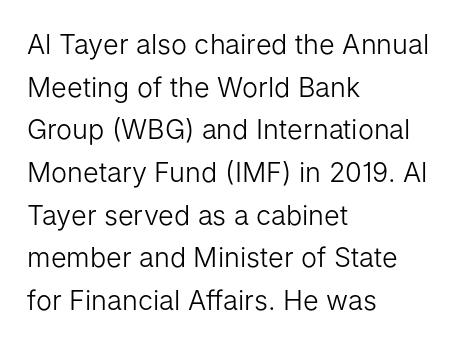
The ragged edge is on the right, which tells us the setting is flush left. Vertical strokes here are truly vertical. Heaviness? Minimal to ordinary, like unemphasized prose. Lines of text with bare space underneath.
